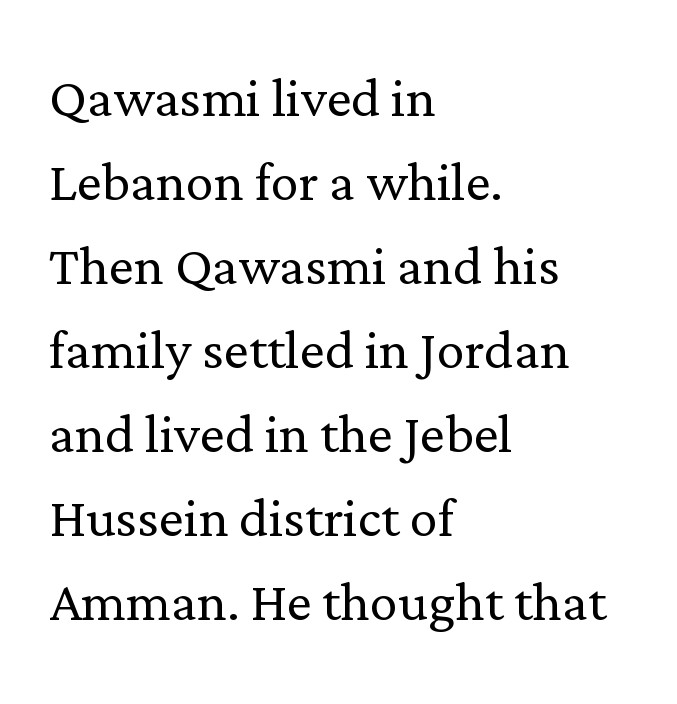
Is this a heavy cut? Hardly; it is regular or lighter. Every character sits straight up, as roman type does. The characters display serif detailing at their extremities. Words appear dense and cohesive because spacing is normal.
